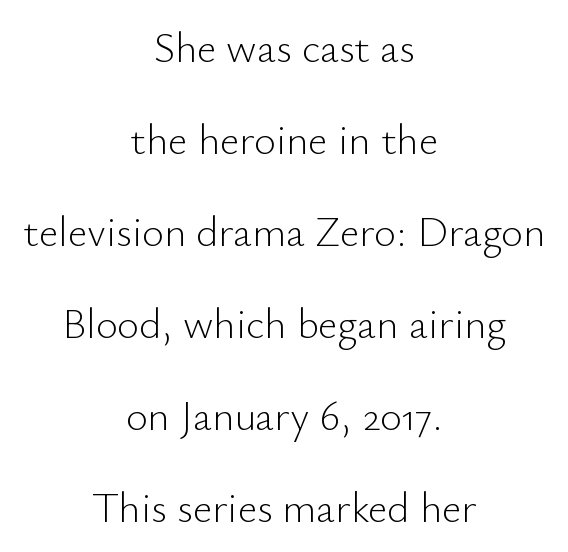
The image shows 42 px light sans-serif type, upright; set centered, loose line spacing (2.19x), normal letter spacing, not underlined; low stroke contrast and a small x-height.
